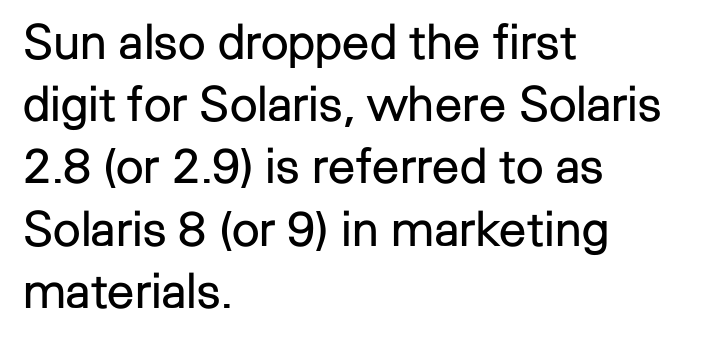
The image shows 49 px regular-weight sans-serif type, upright; set left-aligned, normal line spacing (1.27x), normal letter spacing, not underlined; low stroke contrast and a medium x-height.
